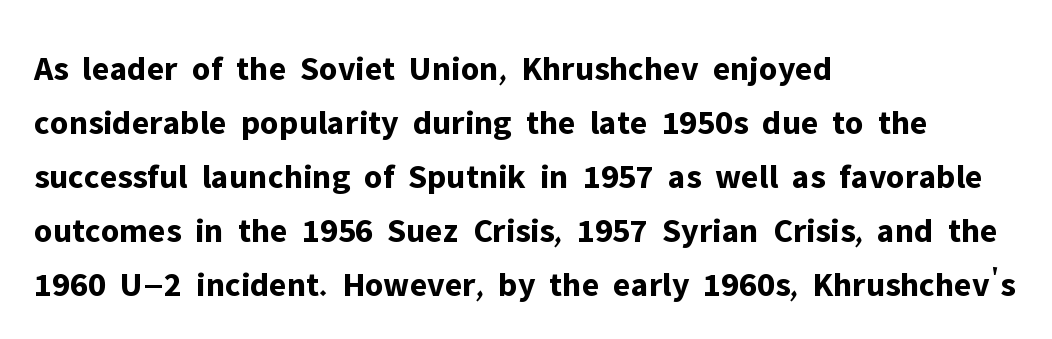
Q: Is the text bold? A: Yes.
Q: Is the text italic (slanted)? A: No, it is upright.
Q: Is the typeface a serif or a sans-serif typeface? A: Sans-serif.
Q: Is the text underlined? A: No.
Q: How is the paragraph aligned? A: Left-aligned.
Q: Is the spacing between letters normal or unusually wide? A: Normal.
Q: Is the spacing between lines tight, normal or loose? A: Normal.
Q: Width (condensed, normal, or wide)? A: Normal.
Q: Stroke contrast? A: Low.
Q: x-height? A: Medium.
Q: Monospaced? A: No.
